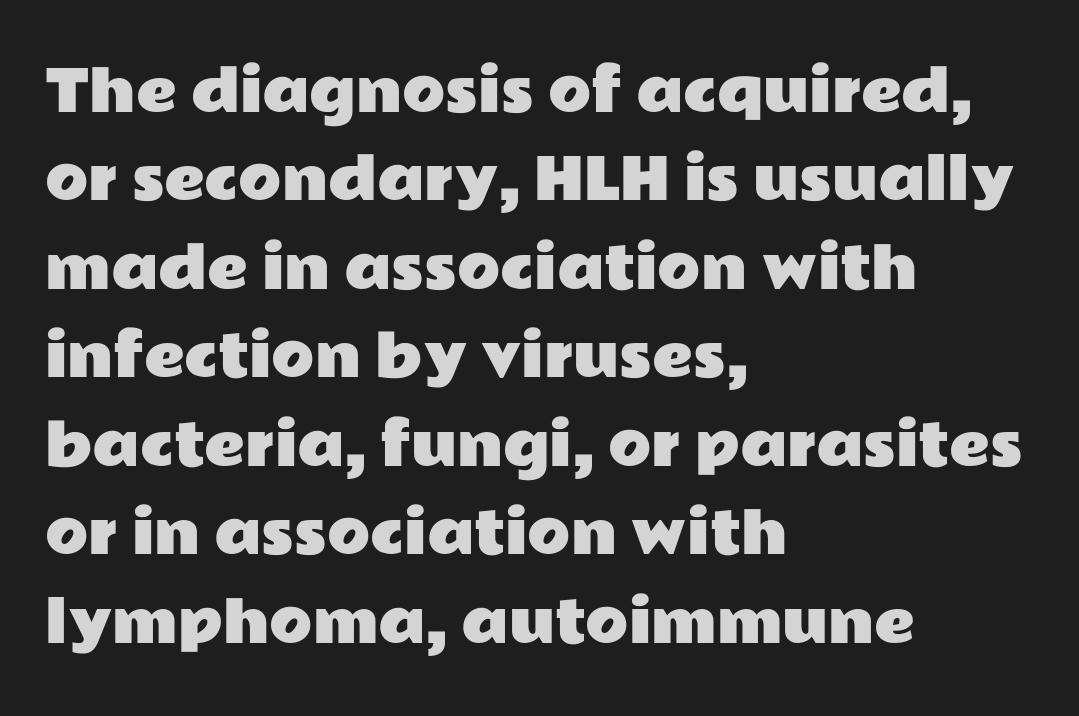
{"serif": "no", "italic": "no", "width": "wide", "stroke_contrast": "low", "x_height": "medium", "monospaced": "no", "underline": "no", "align": "left", "line_spacing": "normal", "line_spacing_ratio": 1.58, "letter_spacing": "normal", "letter_spacing_em": 0.0, "glyph_px": 56}
